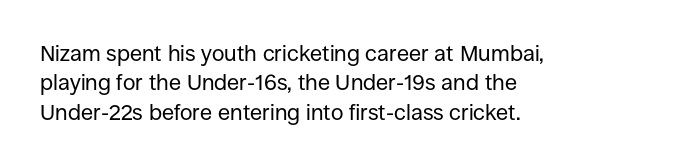
{"italic": "no", "bold": "no", "underline": "no", "align": "left", "line_spacing": "normal", "line_spacing_ratio": 1.33, "letter_spacing": "normal", "letter_spacing_em": 0.0, "glyph_px": 22}
